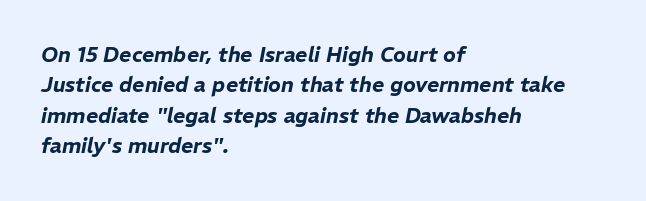
Notice how descenders clear the ascenders below comfortably — that's standard leading. The lines in this sample share a left origin and differ only in where they stop. Yep, that's italic — everything's leaning. Rule under the text: the space is simply empty.
